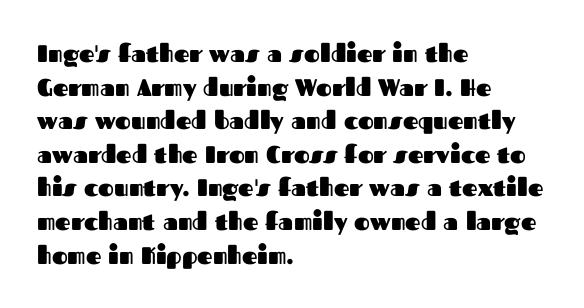
Any mark beneath the type? The region is blank. Regular leading. The face used here is rendered with its standard letterfit. These words are printed bold, with thick strokes throughout. Italic? Not at all — the glyphs are vertical. Left-aligned paragraph, ragged on the right.
